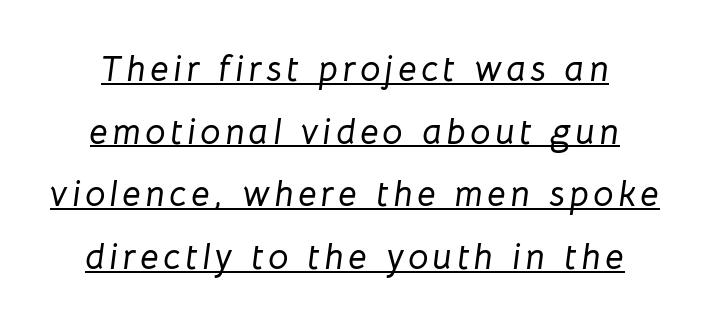
Q: Is the text italic (slanted)? A: Yes, it leans right by about 8 degrees.
Q: Is the text underlined? A: Yes.
Q: Width (condensed, normal, or wide)? A: Normal.
Q: Stroke contrast? A: Low.
Q: x-height? A: Medium.
Q: Monospaced? A: No.
